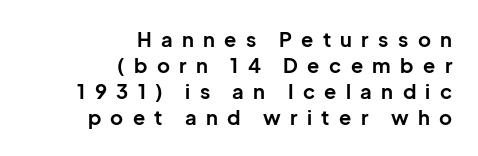
The image shows 20 px bold type, upright; set right-aligned, normal line spacing (1.3x), unusually wide letter spacing (+0.47 em), not underlined.
